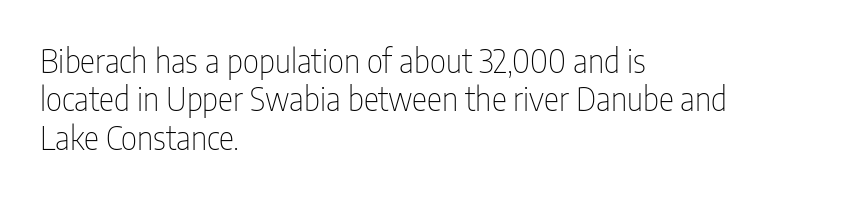
The image shows 32 px thin, condensed sans-serif type, upright; set left-aligned, line spacing 1.2x, normal letter spacing, not underlined; low stroke contrast and a medium x-height.
